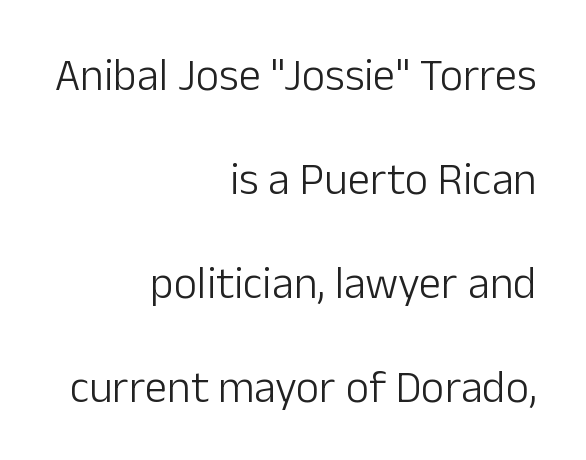
The image shows 45 px light sans-serif type, upright; set right-aligned, loose line spacing (2.31x), normal letter spacing, not underlined; low stroke contrast and a medium x-height.
